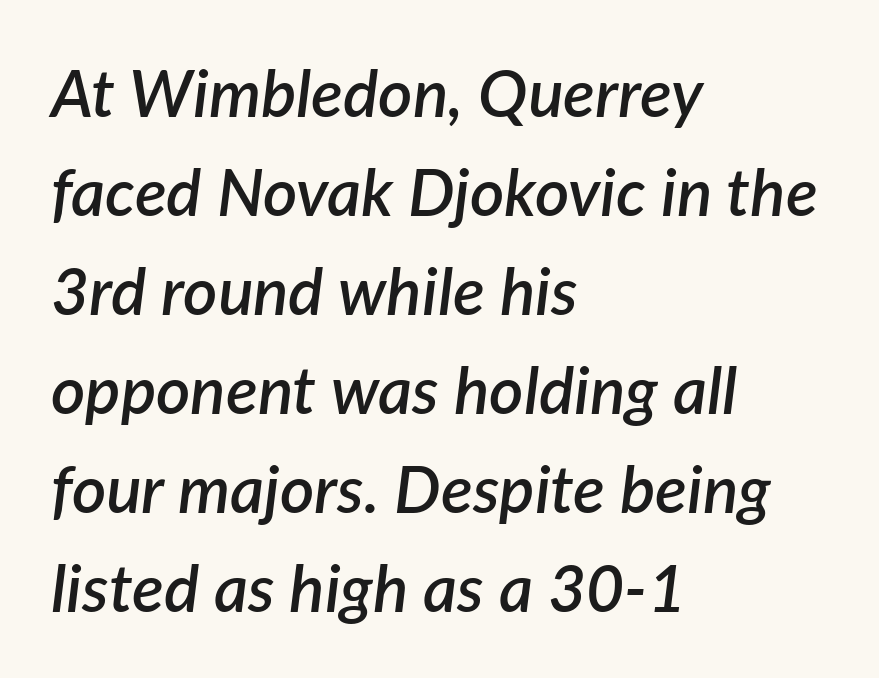
Strokes here are thickened, but only to semibold level. The letters are slanted; this is an italic face. Spacing between characters is what you'd get straight out of the box. If you measured baseline to baseline, you'd find a middling distance. The gap between lines stays unmarked.
